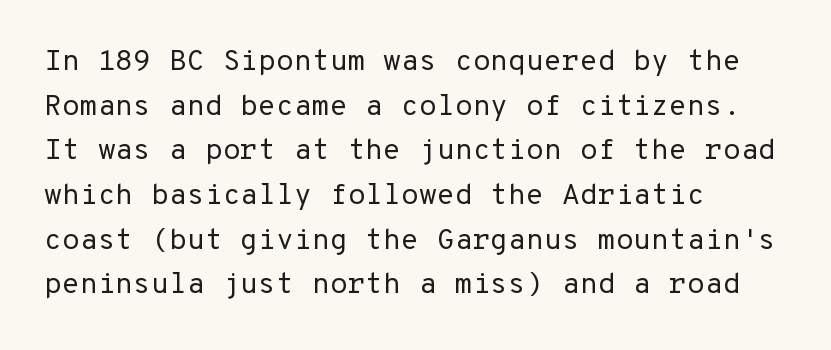
Q: Is the text bold? A: No.
Q: Is the text italic (slanted)? A: No, it is upright.
Q: Is the typeface a serif or a sans-serif typeface? A: Sans-serif.
Q: Is the text underlined? A: No.
Q: How is the paragraph aligned? A: Left-aligned.
Q: Is the spacing between letters normal or unusually wide? A: Normal.
Q: Is the spacing between lines tight, normal or loose? A: Normal.
Q: Width (condensed, normal, or wide)? A: Normal.
Q: Stroke contrast? A: Low.
Q: x-height? A: Medium.
